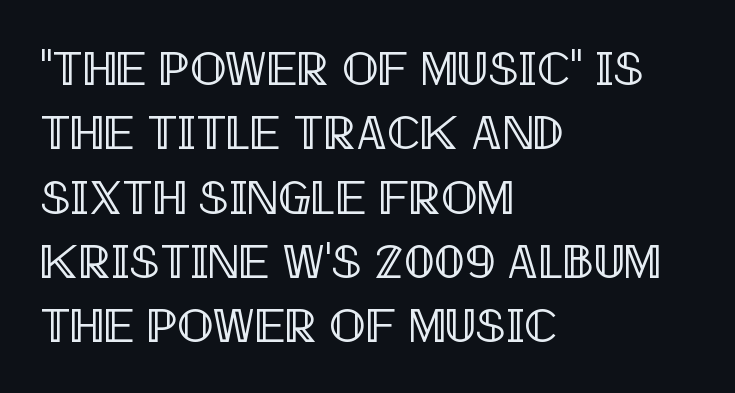
The image shows 48 px condensed type, upright; set left-aligned, normal line spacing (1.34x), normal letter spacing, not underlined; a large x-height.
